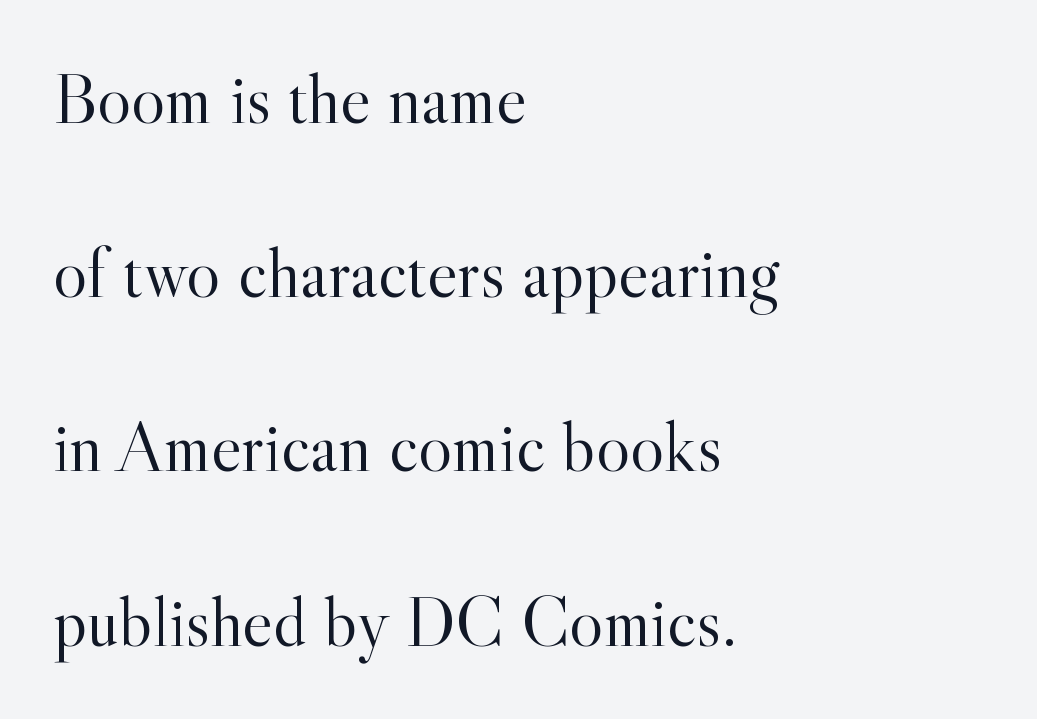
Quick note: underline off. Caption: multi-line text, flush left, ragged right. What kind of face is this? One with serifs. How are the letters spaced? Ordinarily, with no added tracking.
